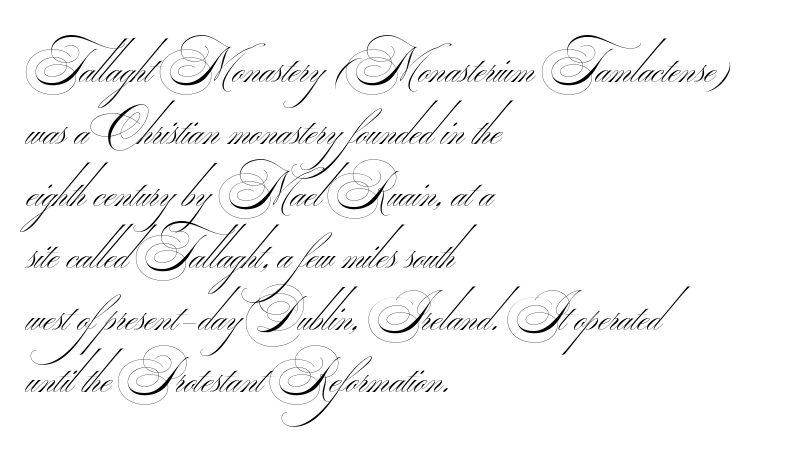
{"serif": "no", "bold": "no", "weight": "thin", "width": "wide", "stroke_contrast": "medium", "monospaced": "no", "underline": "no", "align": "left", "line_spacing": "normal", "line_spacing_ratio": 1.32, "letter_spacing": "normal", "letter_spacing_em": 0.0, "glyph_px": 47}
